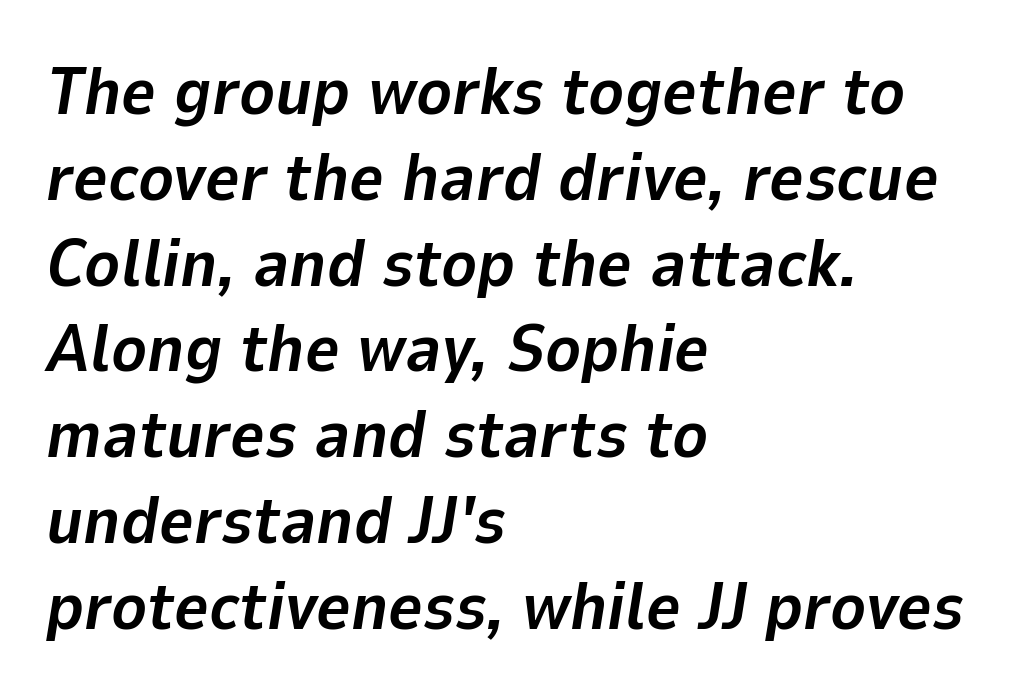
The image shows 67 px bold type, italic (leaning right); set left-aligned, normal line spacing (1.28x), normal letter spacing, not underlined; low stroke contrast and a medium x-height.
